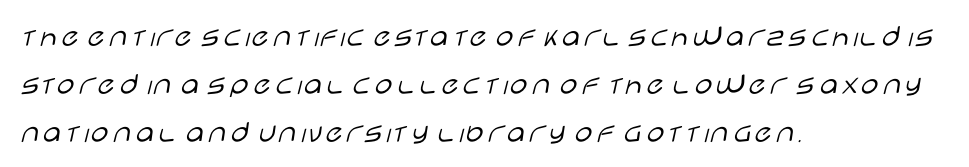
The image shows 32 px light, wide sans-serif type; set left-aligned, normal line spacing (1.5x), normal letter spacing, not underlined; low stroke contrast and a large x-height.
